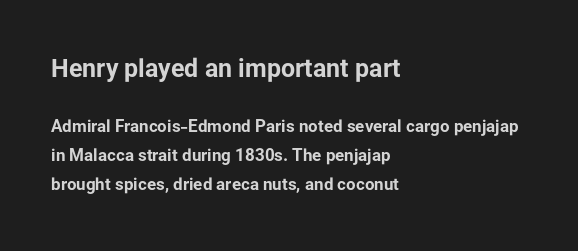
Standard letterfit; no display-style spreading of the glyphs. Large over small — that's the arrangement of the two blocks here. Italic? Not at all — the glyphs are vertical. The glyphs are unaccompanied by any horizontal stroke below them. The strokes are fattened all the way to bold. The passage is arranged the way most books set body copy — flush left.
